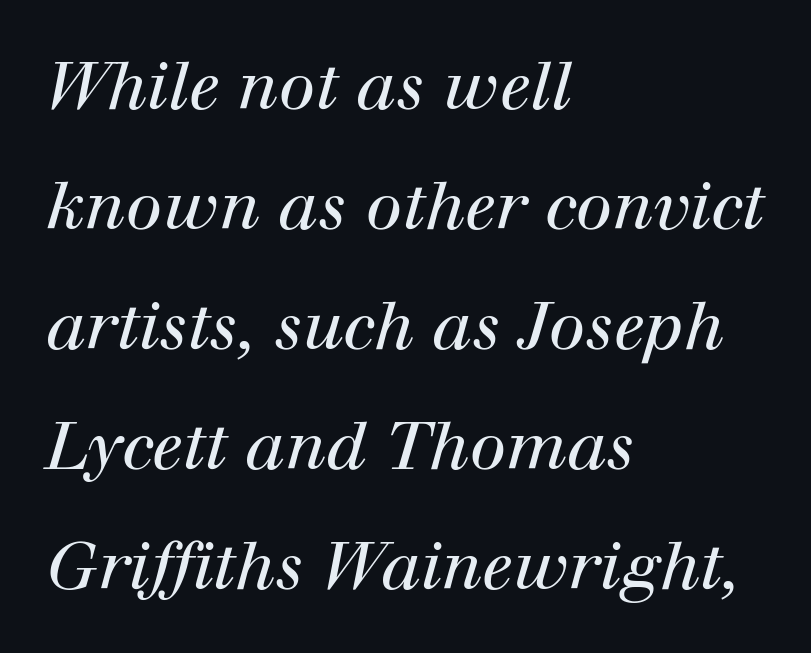
If you drew a line through each stem, it would be angled. Reading down the block, your eye returns to a fixed left position each line. Observe the ordinary spacing: letters are neighbours, not strangers. On a weight scale, this lands at 450 or below. The foot of each line stays bare and open.
